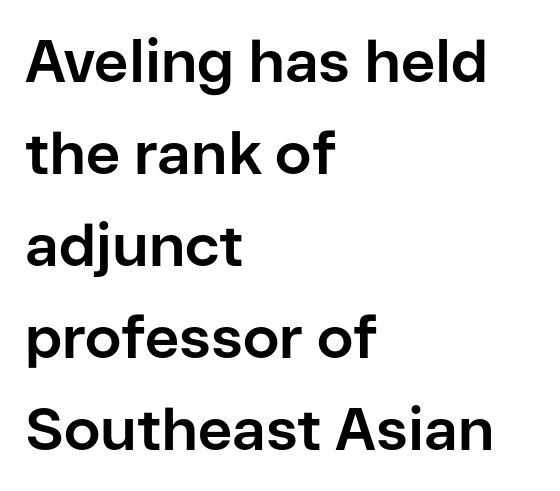
{"serif": "no", "italic": "no", "bold": "yes", "weight": "bold", "width": "normal", "stroke_contrast": "low", "x_height": "medium", "monospaced": "no", "underline": "no", "align": "left", "line_spacing": "normal", "line_spacing_ratio": 1.56, "letter_spacing": "normal", "letter_spacing_em": 0.0, "glyph_px": 59}
